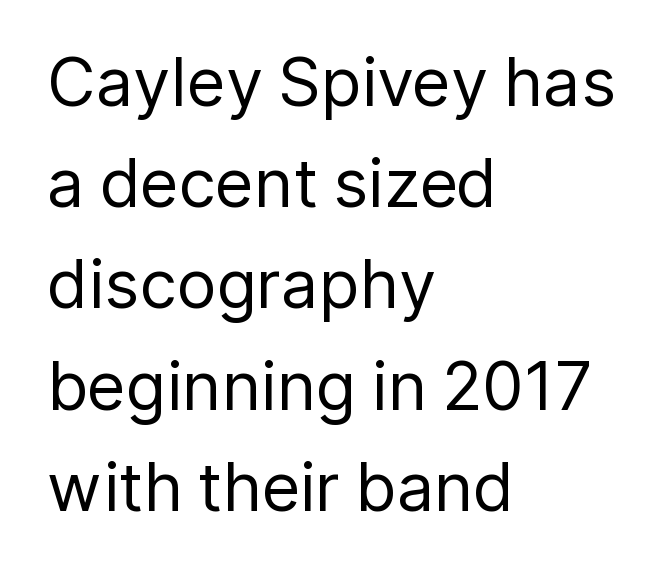
Q: Is the text bold? A: No.
Q: Is the text italic (slanted)? A: No, it is upright.
Q: Is the typeface a serif or a sans-serif typeface? A: Sans-serif.
Q: Is the text underlined? A: No.
Q: How is the paragraph aligned? A: Left-aligned.
Q: Is the spacing between letters normal or unusually wide? A: Normal.
Q: Is the spacing between lines tight, normal or loose? A: Normal.
Q: Width (condensed, normal, or wide)? A: Normal.
Q: Stroke contrast? A: Low.
Q: x-height? A: Medium.
Q: Monospaced? A: No.
